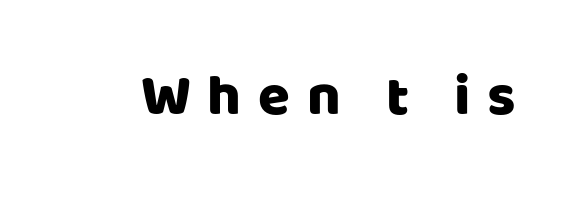
{"serif": "no", "italic": "no", "width": "normal", "stroke_contrast": "low", "x_height": "large", "monospaced": "no", "underline": "no", "letter_spacing": "wide", "letter_spacing_em": 0.29, "glyph_px": 58}
